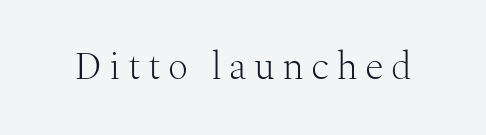
Q: Is the text bold? A: No.
Q: Is the text italic (slanted)? A: No, it is upright.
Q: Is the typeface a serif or a sans-serif typeface? A: Serif.
Q: Is the text underlined? A: No.
Q: Width (condensed, normal, or wide)? A: Normal.
Q: Stroke contrast? A: Medium.
Q: x-height? A: Medium.
Q: Monospaced? A: No.
